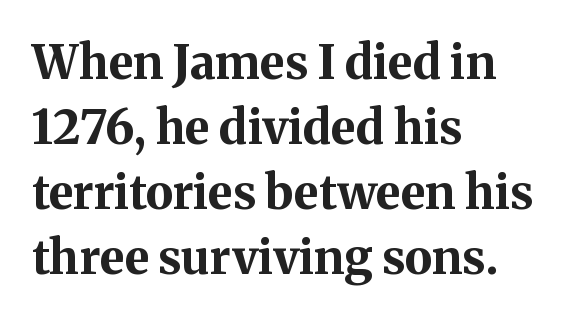
Q: Is the text bold? A: Yes.
Q: Is the text italic (slanted)? A: No, it is upright.
Q: Is the typeface a serif or a sans-serif typeface? A: Serif.
Q: Is the text underlined? A: No.
Q: How is the paragraph aligned? A: Left-aligned.
Q: Is the spacing between letters normal or unusually wide? A: Normal.
Q: Is the spacing between lines tight, normal or loose? A: Normal.
Q: Width (condensed, normal, or wide)? A: Normal.
Q: Stroke contrast? A: Medium.
Q: x-height? A: Medium.
Q: Monospaced? A: No.
